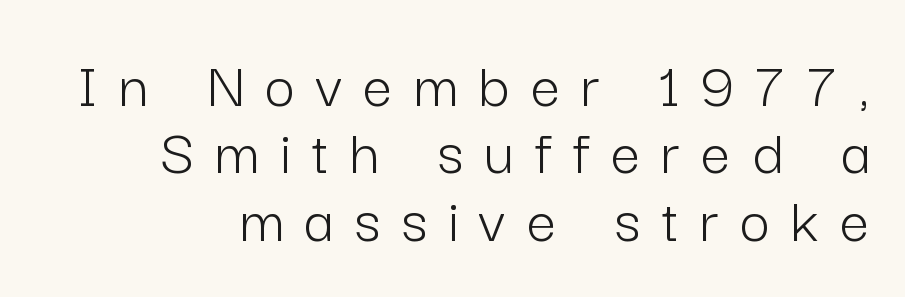
{"serif": "no", "italic": "no", "bold": "no", "weight": "light", "width": "normal", "stroke_contrast": "low", "x_height": "medium", "monospaced": "no", "underline": "no", "align": "right", "line_spacing": "tight", "line_spacing_ratio": 1.02, "letter_spacing": "wide", "letter_spacing_em": 0.32, "glyph_px": 66}
